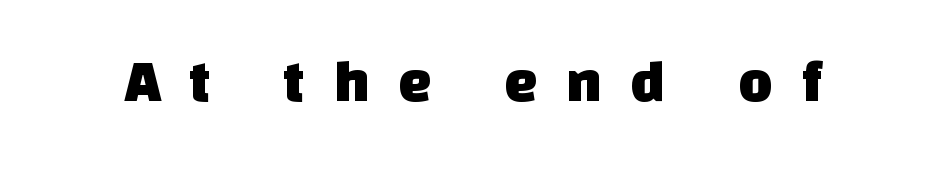
A typesetter would label this face a sans. The letters advance in unequal steps, a hallmark of proportional type. This rendering widens character spacing well past its baseline value. Anything drawn beneath the words? Only blank space.
